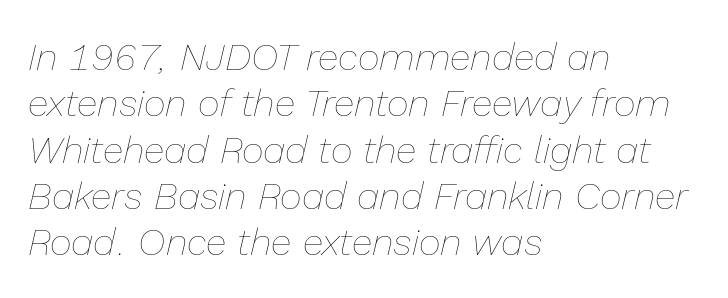
{"italic": "yes", "lean": "right", "slant_degrees": 13, "bold": "no", "weight": "thin", "width": "normal", "stroke_contrast": "low", "x_height": "medium", "monospaced": "no", "underline": "no", "align": "left", "line_spacing_ratio": 1.22, "letter_spacing": "normal", "letter_spacing_em": 0.0, "glyph_px": 38}
